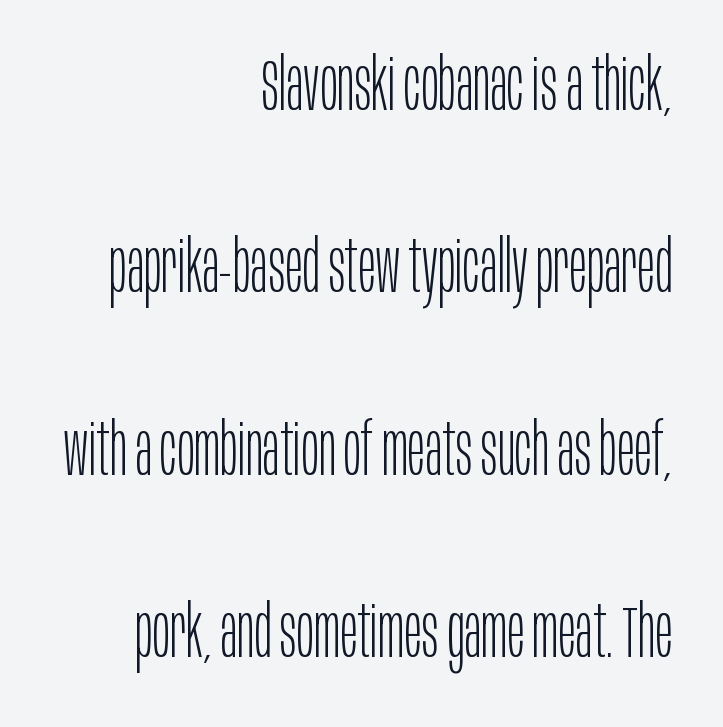
Q: Is the text bold? A: No.
Q: Is the text italic (slanted)? A: No, it is upright.
Q: Is the typeface a serif or a sans-serif typeface? A: Sans-serif.
Q: Is the text underlined? A: No.
Q: How is the paragraph aligned? A: Right-aligned.
Q: Is the spacing between letters normal or unusually wide? A: Normal.
Q: Is the spacing between lines tight, normal or loose? A: Loose.
Q: Width (condensed, normal, or wide)? A: Condensed.
Q: Stroke contrast? A: Low.
Q: x-height? A: Large.
Q: Monospaced? A: No.
